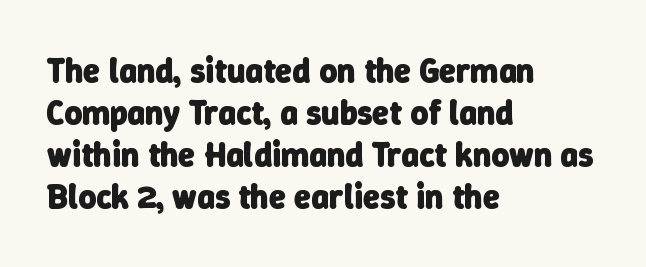
The image shows 34 px heavy sans-serif type; set left-aligned, line spacing 1.24x, normal letter spacing, not underlined; low stroke contrast and a medium x-height.
